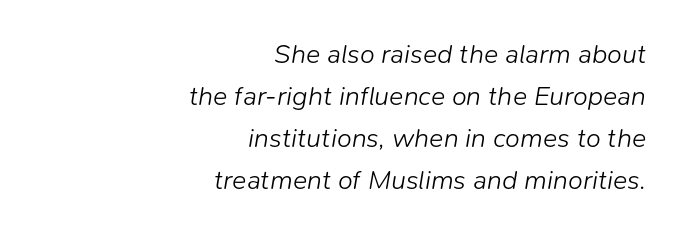
Q: Is the text bold? A: No.
Q: Is the text italic (slanted)? A: Yes, it leans right by about 9 degrees.
Q: Is the text underlined? A: No.
Q: How is the paragraph aligned? A: Right-aligned.
Q: Is the spacing between letters normal or unusually wide? A: Normal.
Q: Is the spacing between lines tight, normal or loose? A: Normal.
